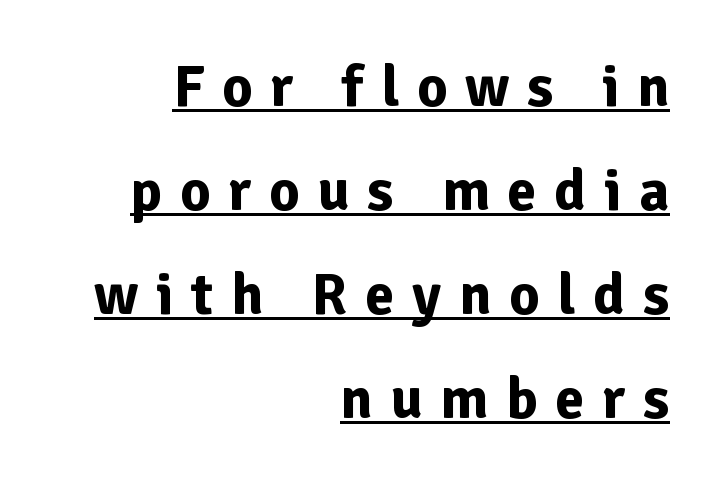
{"serif": "no", "italic": "no", "bold": "yes", "weight": "bold", "width": "normal", "stroke_contrast": "low", "x_height": "medium", "monospaced": "no", "underline": "yes", "align": "right", "line_spacing_ratio": 1.76, "letter_spacing": "wide", "letter_spacing_em": 0.3, "glyph_px": 59}
